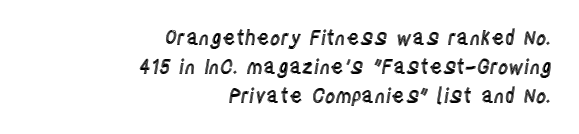
{"underline": "no", "align": "right", "line_spacing": "normal", "line_spacing_ratio": 1.44, "letter_spacing": "normal", "letter_spacing_em": 0.0, "glyph_px": 20}
